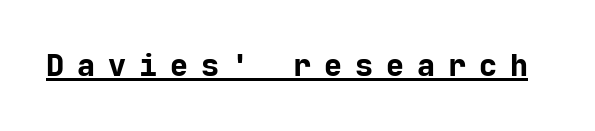
The image shows 30 px bold sans-serif type, upright, monospaced; set unusually wide letter spacing (+0.43 em), underlined; low stroke contrast and a medium x-height.
